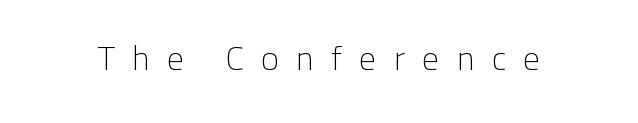
{"serif": "no", "italic": "no", "bold": "no", "weight": "light", "width": "normal", "stroke_contrast": "low", "x_height": "medium", "monospaced": "no", "underline": "no", "letter_spacing": "wide", "letter_spacing_em": 0.49, "glyph_px": 34}
